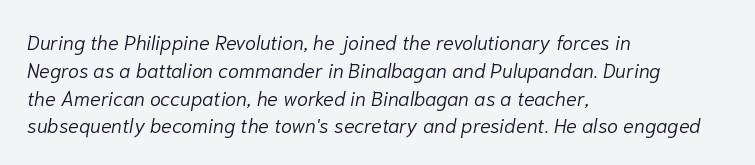
Does the copy run flush right? No — it runs flush left. The lines sit at an ordinary, default distance from one another. Emphasis-style slanted type is in use. Plain, unruled lines of type.
